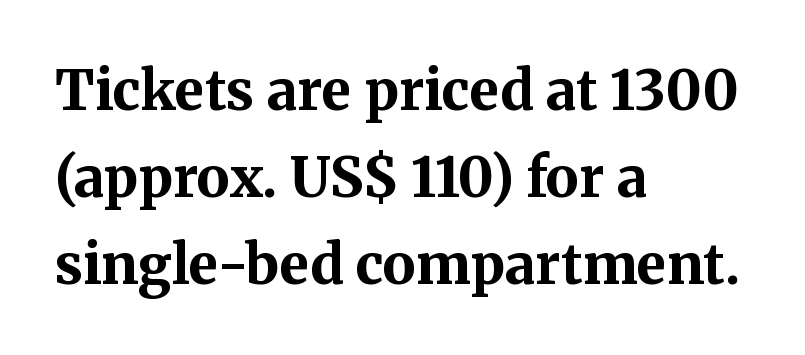
Q: Is the text bold? A: Yes.
Q: Is the text italic (slanted)? A: No, it is upright.
Q: Is the typeface a serif or a sans-serif typeface? A: Serif.
Q: Is the text underlined? A: No.
Q: How is the paragraph aligned? A: Left-aligned.
Q: Is the spacing between letters normal or unusually wide? A: Normal.
Q: Is the spacing between lines tight, normal or loose? A: Normal.
Q: Width (condensed, normal, or wide)? A: Normal.
Q: Stroke contrast? A: Medium.
Q: x-height? A: Medium.
Q: Monospaced? A: No.
